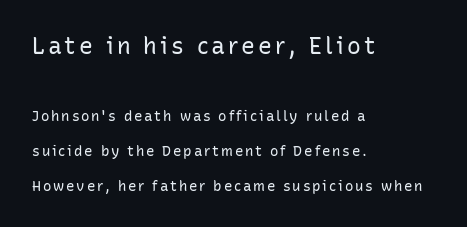
Q: Is the text bold? A: No.
Q: Is the text italic (slanted)? A: No, it is upright.
Q: Is the text underlined? A: No.
Q: How is the paragraph aligned? A: Left-aligned.
Q: Is the spacing between lines tight, normal or loose? A: Loose.
Q: Which block of text is set in a larger size, the first (top) or the second (bottom)? A: The first (top) one.
